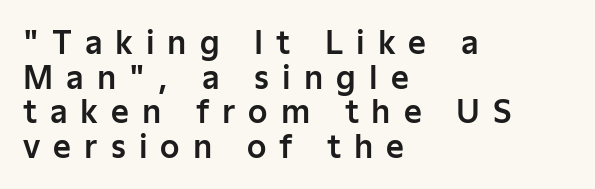
{"serif": "no", "italic": "no", "width": "normal", "stroke_contrast": "low", "x_height": "medium", "monospaced": "no", "underline": "no", "align": "left", "line_spacing": "tight", "line_spacing_ratio": 1.12, "letter_spacing": "wide", "letter_spacing_em": 0.42, "glyph_px": 31}
